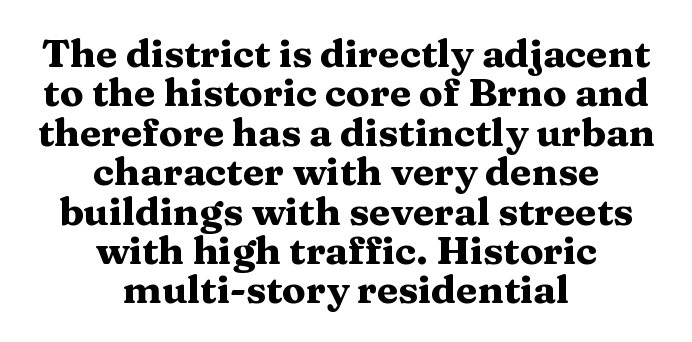
The image shows 39 px heavy, wide serif type, upright; set centered, tight line spacing (1.01x), normal letter spacing, not underlined; medium stroke contrast and a medium x-height.
